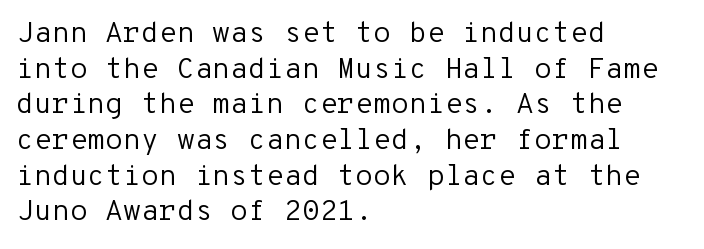
The passage shown is typed in a monospace face where columns stay perfectly aligned. Spacing between characters is what you'd get straight out of the box. Plain, unruled lines of type. This is not heavy type; no bold has been used. The designer went with a sans here, leaving each stem footless. Line beginnings align vertically; line endings do not.
